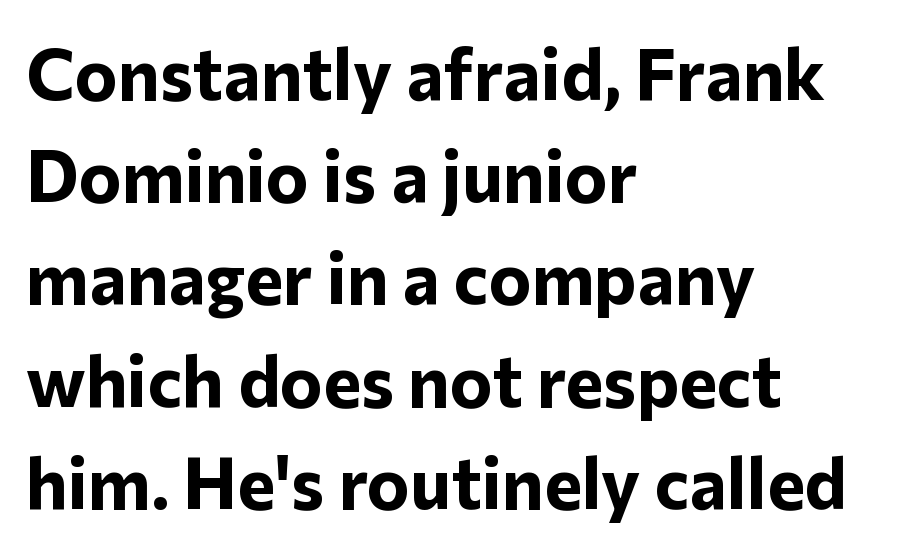
{"serif": "no", "italic": "no", "bold": "yes", "weight": "bold", "width": "normal", "stroke_contrast": "low", "x_height": "medium", "monospaced": "no", "underline": "no", "align": "left", "line_spacing": "normal", "line_spacing_ratio": 1.42, "letter_spacing": "normal", "letter_spacing_em": 0.0, "glyph_px": 72}
